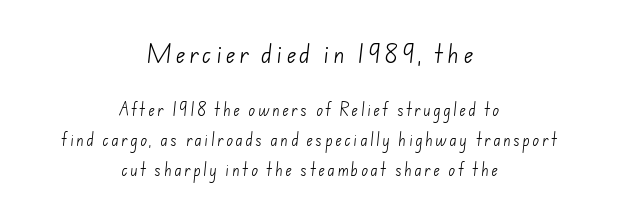
The image shows 21 px text type; set centered, loose line spacing (2.15x), not underlined; the first (top) block is 1.5x larger.
